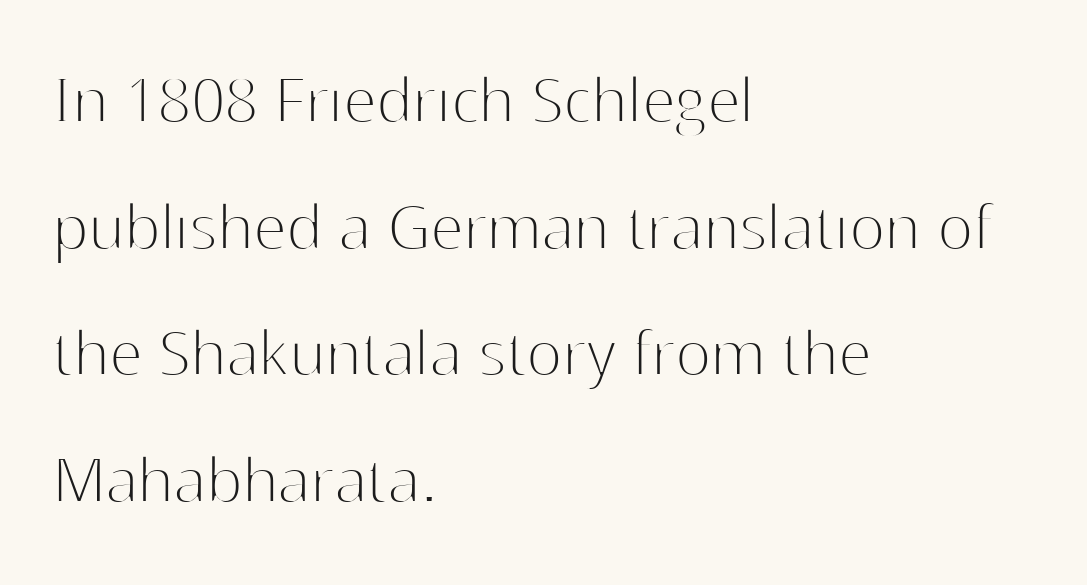
The image shows 75 px thin sans-serif type, upright; set left-aligned, normal line spacing (1.69x), normal letter spacing, not underlined; high stroke contrast and a medium x-height.
